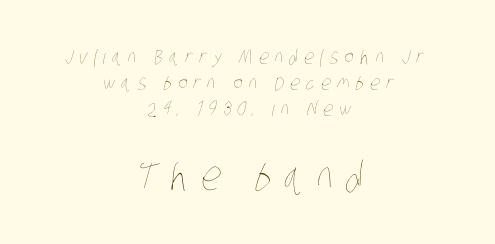
The image shows 40 px thin, condensed type; set centered, normal line spacing (1.3x), unusually wide letter spacing (+0.31 em), not underlined; the second (bottom) block is 2.0x larger; low stroke contrast and a large x-height.
